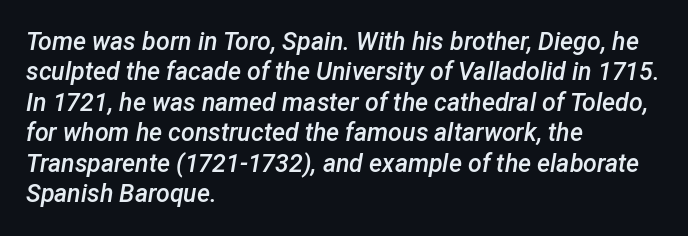
Q: Is the text bold? A: Semi-bold.
Q: Is the text italic (slanted)? A: Yes, it leans right by about 12 degrees.
Q: Is the text underlined? A: No.
Q: How is the paragraph aligned? A: Left-aligned.
Q: Is the spacing between letters normal or unusually wide? A: Normal.
